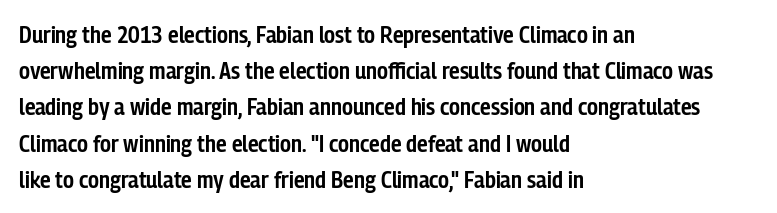
{"italic": "no", "bold": "semi", "underline": "no", "align": "left", "line_spacing": "normal", "line_spacing_ratio": 1.51, "letter_spacing": "normal", "letter_spacing_em": 0.0, "glyph_px": 24}
